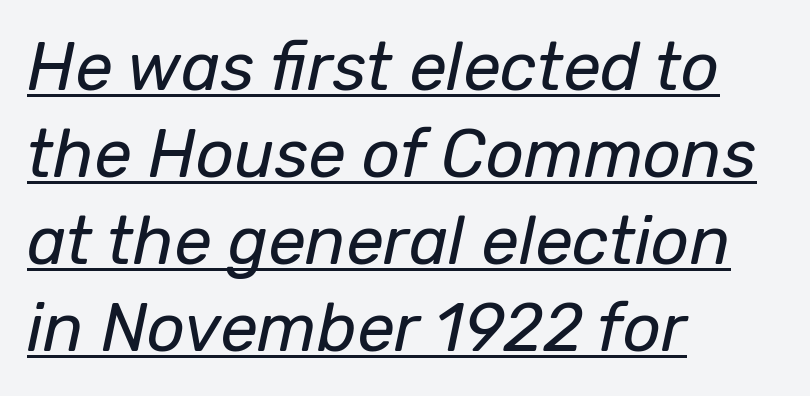
Q: Is the text bold? A: No.
Q: Is the text italic (slanted)? A: Yes, it leans right by about 12 degrees.
Q: Is the text underlined? A: Yes.
Q: How is the paragraph aligned? A: Left-aligned.
Q: Is the spacing between letters normal or unusually wide? A: Normal.
Q: Is the spacing between lines tight, normal or loose? A: Normal.
Q: Width (condensed, normal, or wide)? A: Normal.
Q: Stroke contrast? A: Low.
Q: x-height? A: Medium.
Q: Monospaced? A: No.
